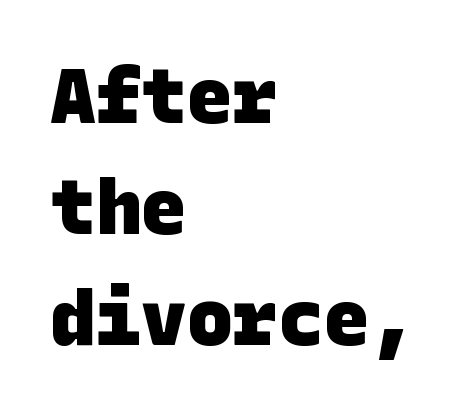
Q: Is the text bold? A: Yes.
Q: Is the typeface a serif or a sans-serif typeface? A: Sans-serif.
Q: Is the text underlined? A: No.
Q: How is the paragraph aligned? A: Left-aligned.
Q: Is the spacing between letters normal or unusually wide? A: Normal.
Q: Is the spacing between lines tight, normal or loose? A: Normal.
Q: Width (condensed, normal, or wide)? A: Normal.
Q: Stroke contrast? A: Low.
Q: x-height? A: Large.
